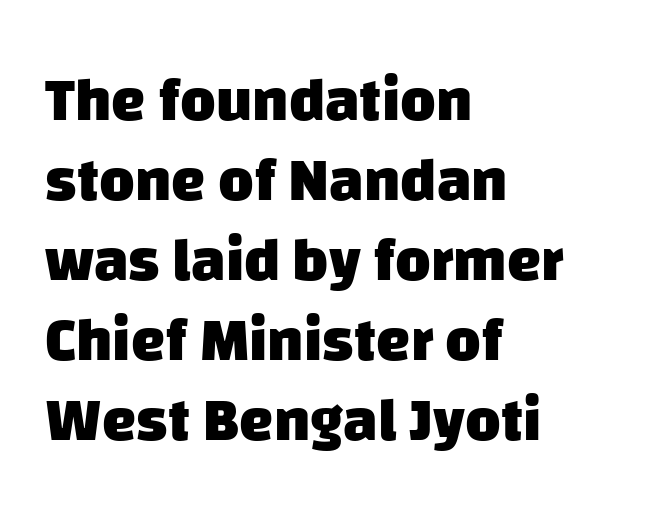
{"serif": "no", "bold": "yes", "weight": "heavy", "width": "normal", "stroke_contrast": "low", "x_height": "large", "monospaced": "no", "underline": "no", "align": "left", "line_spacing": "normal", "line_spacing_ratio": 1.31, "letter_spacing": "normal", "letter_spacing_em": 0.0, "glyph_px": 61}
